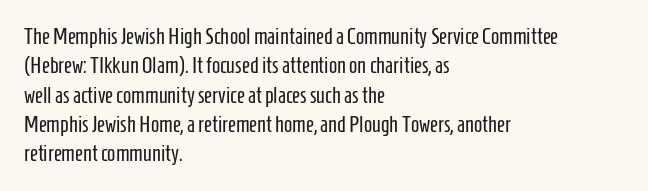
The image shows 22 px text type, upright; set left-aligned, normal line spacing (1.33x), normal letter spacing, not underlined.
